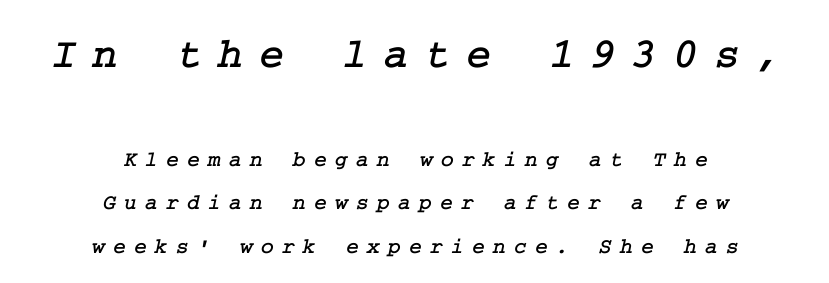
Q: Is the typeface a serif or a sans-serif typeface? A: Serif.
Q: Is the text underlined? A: No.
Q: How is the paragraph aligned? A: Centered.
Q: Is the spacing between letters normal or unusually wide? A: Unusually wide.
Q: Is the spacing between lines tight, normal or loose? A: Loose.
Q: Which block of text is set in a larger size, the first (top) or the second (bottom)? A: The first (top) one.
Q: Width (condensed, normal, or wide)? A: Normal.
Q: Stroke contrast? A: Low.
Q: x-height? A: Medium.
